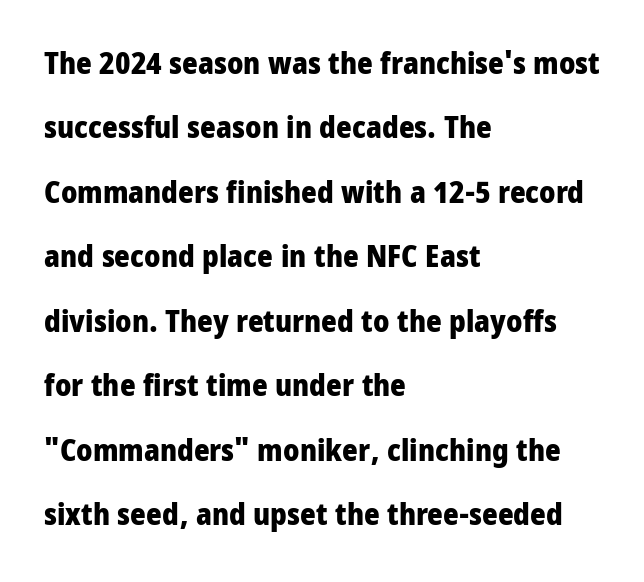
Q: Is the text bold? A: Yes.
Q: Is the text italic (slanted)? A: No, it is upright.
Q: Is the typeface a serif or a sans-serif typeface? A: Sans-serif.
Q: Is the text underlined? A: No.
Q: How is the paragraph aligned? A: Left-aligned.
Q: Is the spacing between letters normal or unusually wide? A: Normal.
Q: Is the spacing between lines tight, normal or loose? A: Loose.
Q: Width (condensed, normal, or wide)? A: Condensed.
Q: Stroke contrast? A: Low.
Q: x-height? A: Large.
Q: Monospaced? A: No.
